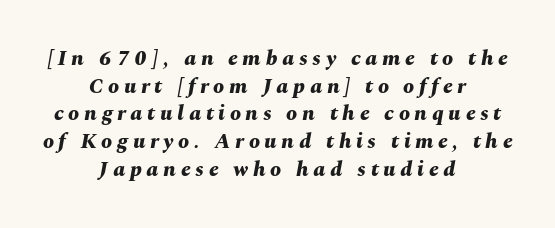
The image shows 22 px bold type, italic (leaning right); set centered, normal line spacing (1.26x), unusually wide letter spacing (+0.21 em), not underlined.
